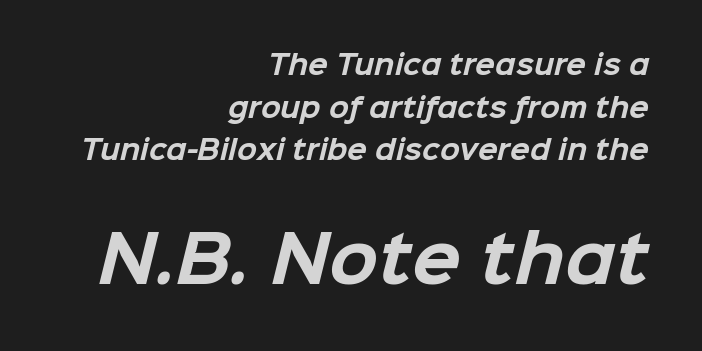
The face used here is proportionally spaced, like ordinary book or web type. This is sans-serif lettering, the kind often seen on screens and signage. Evenly set lines give the paragraph a standard silhouette. Size contrast runs from small at the top to large at the bottom.
